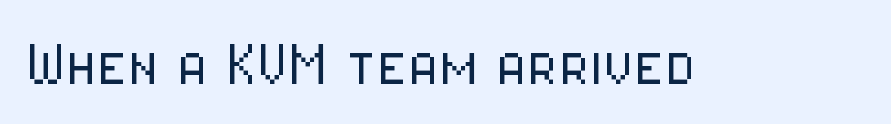
The image shows 71 px light, condensed sans-serif type, upright; set normal letter spacing, not underlined; low stroke contrast and a medium x-height.
